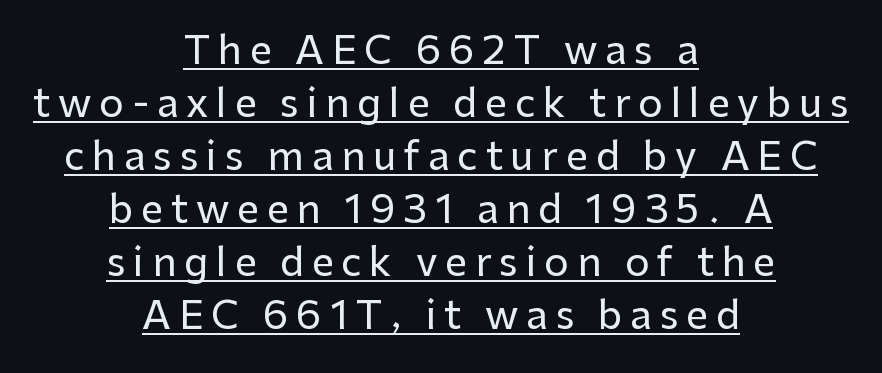
Observe the absence of serifs on each vertical stroke in this sample. The passage shown is underscored from start to finish. The typography opts for an upright posture over an oblique one. The rendering positions every line midway between the sides. The passage shown is typed in a proportional face where columns would drift. The letters are spread apart with noticeably loose tracking.
